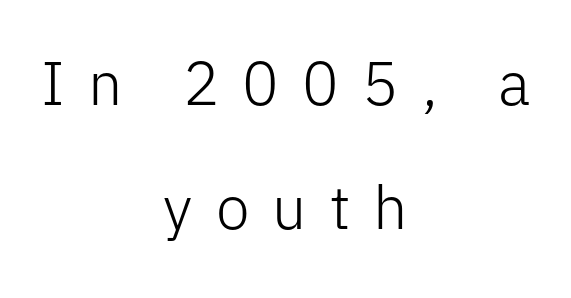
Does the copy run flush right? No — it is centered line by line. Check where the strokes stop: nothing finishes them off — pure sans. The gaps between neighbouring characters are conspicuously large. Bare-footed words on every line. Stem width sits at or under what a default text font uses.
